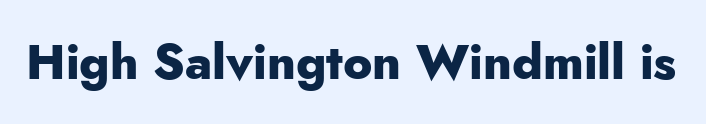
The designer went with a sans here, leaving each stem footless. Every letter is thick-stroked: bold, no question. Note the varied advance widths — an 'i' is clearly narrower than an 'm'. Inter-character spacing is left at the font's built-in metrics. Nope, not italic — everything's standing straight. Quick note: underline off.
